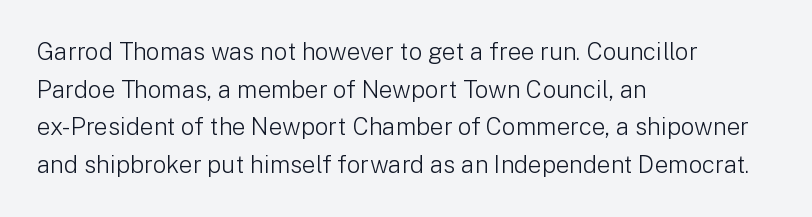
The image shows 24 px text type, upright; set left-aligned, normal line spacing (1.57x), normal letter spacing, not underlined.
